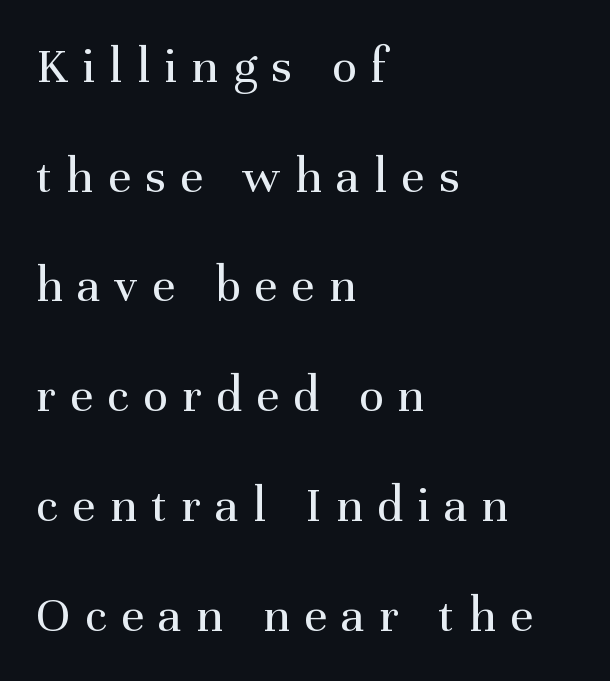
The image shows 52 px regular-weight serif type, upright; set left-aligned, loose line spacing (2.11x), unusually wide letter spacing (+0.27 em), not underlined; medium stroke contrast and a medium x-height.
